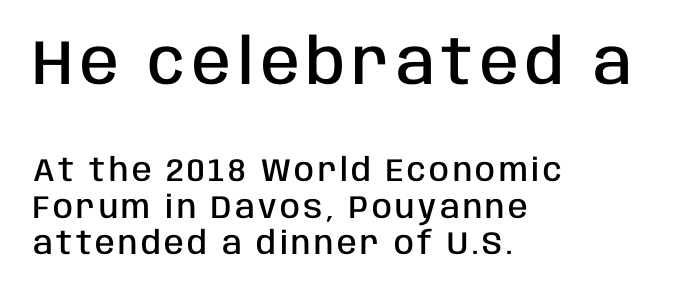
Q: Is the text bold? A: Semi-bold.
Q: Is the text italic (slanted)? A: No, it is upright.
Q: Is the typeface a serif or a sans-serif typeface? A: Sans-serif.
Q: Is the text underlined? A: No.
Q: How is the paragraph aligned? A: Left-aligned.
Q: Is the spacing between lines tight, normal or loose? A: Tight.
Q: Which block of text is set in a larger size, the first (top) or the second (bottom)? A: The first (top) one.
Q: Width (condensed, normal, or wide)? A: Condensed.
Q: Stroke contrast? A: Low.
Q: x-height? A: Large.
Q: Monospaced? A: No.
